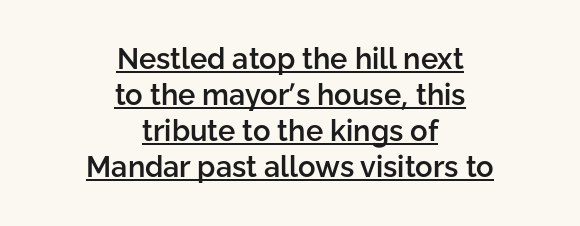
{"serif": "no", "italic": "no", "bold": "semi", "weight": "semibold", "width": "normal", "stroke_contrast": "low", "x_height": "medium", "monospaced": "no", "underline": "yes", "align": "center", "line_spacing_ratio": 1.24, "letter_spacing": "normal", "letter_spacing_em": 0.0, "glyph_px": 29}
